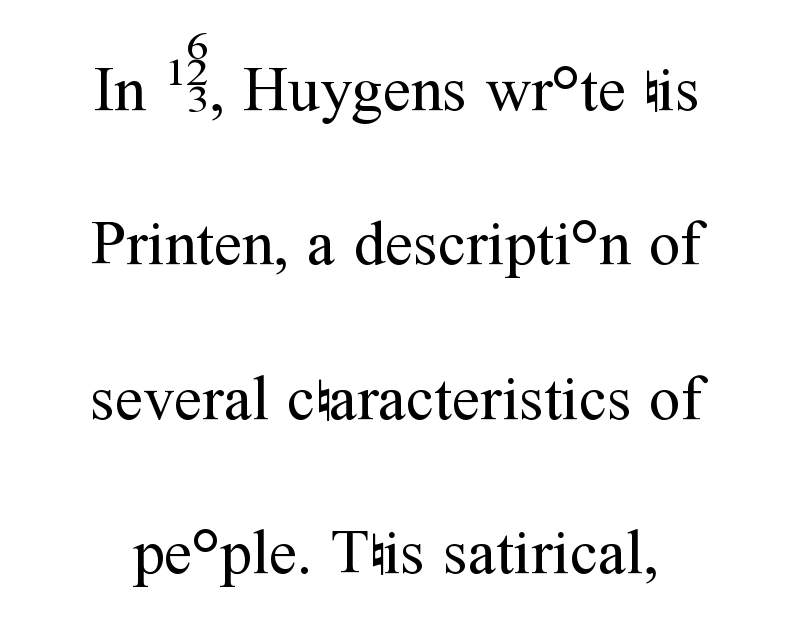
Are there feet on the stems? There are — it's a serif. The font is comparable to plain body text, perhaps lighter. Line spacing here is loose. This sample has the flowing, uneven cadence of proportional lettering. No word sits above an underline.
